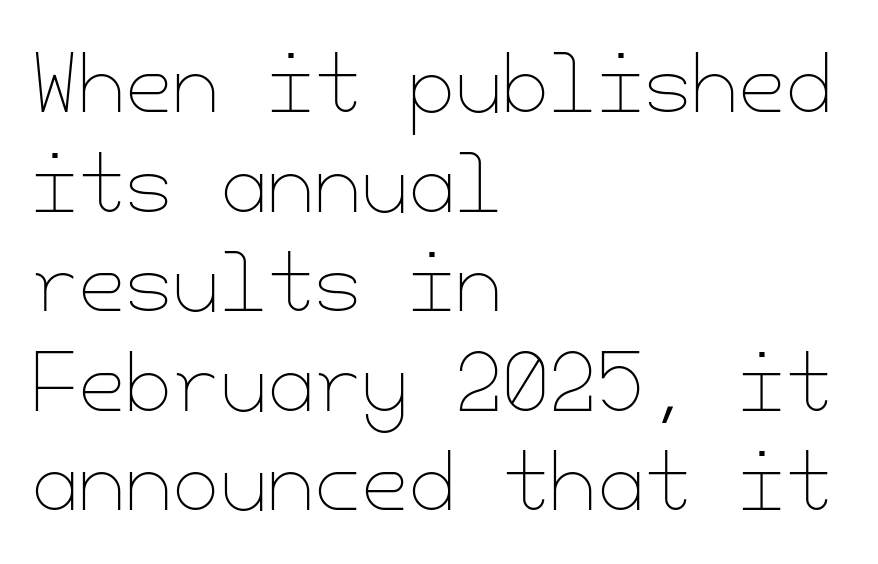
Q: Is the text bold? A: No.
Q: Is the text italic (slanted)? A: No, it is upright.
Q: Is the text underlined? A: No.
Q: How is the paragraph aligned? A: Left-aligned.
Q: Is the spacing between letters normal or unusually wide? A: Normal.
Q: Is the spacing between lines tight, normal or loose? A: Normal.
Q: Width (condensed, normal, or wide)? A: Normal.
Q: Stroke contrast? A: Low.
Q: x-height? A: Small.
